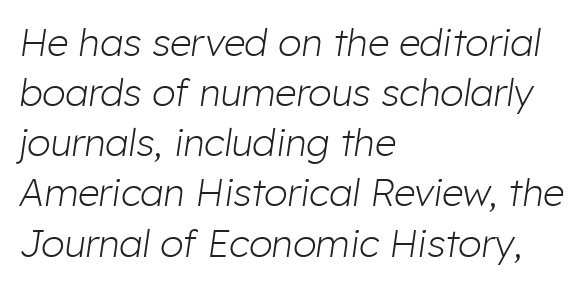
Q: Is the text bold? A: No.
Q: Is the text italic (slanted)? A: Yes, it leans right by about 8 degrees.
Q: Is the text underlined? A: No.
Q: How is the paragraph aligned? A: Left-aligned.
Q: Is the spacing between letters normal or unusually wide? A: Normal.
Q: Is the spacing between lines tight, normal or loose? A: Normal.
Q: Width (condensed, normal, or wide)? A: Normal.
Q: Stroke contrast? A: Low.
Q: x-height? A: Medium.
Q: Monospaced? A: No.
